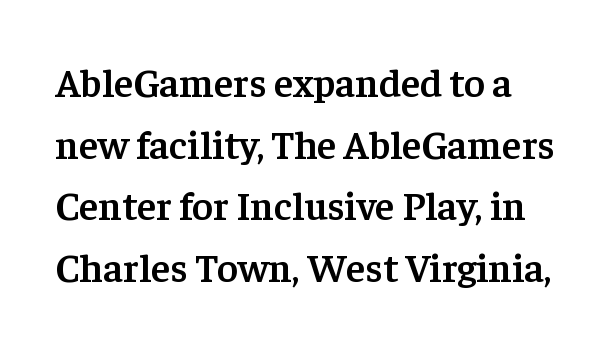
The image shows 40 px semibold serif type, upright; set normal line spacing (1.54x), normal letter spacing, not underlined; low stroke contrast and a medium x-height.
